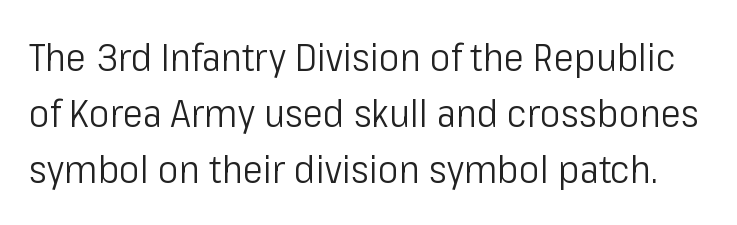
Counters stay open thanks to moderate or lighter strokes. How are the letters spaced? Ordinarily, with no added tracking. The rendering uses natural spacing where letterforms have individual widths. Vertical strokes here are truly vertical. A clean baseline with only descenders dipping below it.
